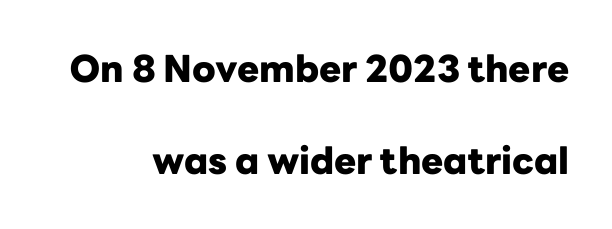
The image shows 37 px heavy sans-serif type, upright; set loose line spacing (2.49x), normal letter spacing, not underlined; low stroke contrast and a medium x-height.
